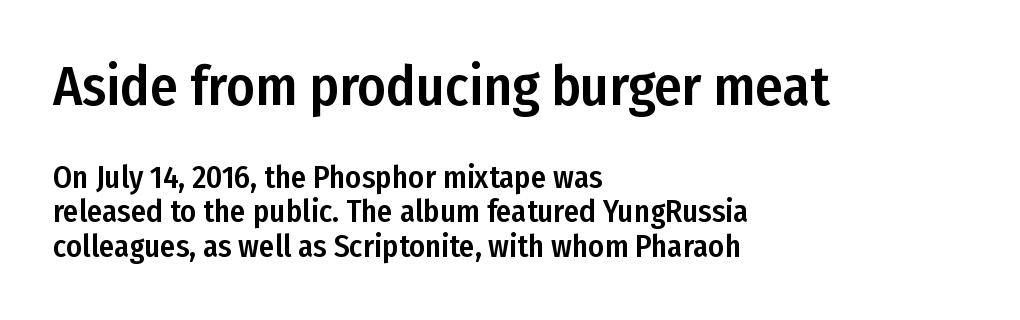
Q: Is the text italic (slanted)? A: No, it is upright.
Q: Is the typeface a serif or a sans-serif typeface? A: Sans-serif.
Q: Is the text underlined? A: No.
Q: How is the paragraph aligned? A: Left-aligned.
Q: Is the spacing between letters normal or unusually wide? A: Normal.
Q: Is the spacing between lines tight, normal or loose? A: Tight.
Q: Which block of text is set in a larger size, the first (top) or the second (bottom)? A: The first (top) one.
Q: Width (condensed, normal, or wide)? A: Condensed.
Q: Stroke contrast? A: Low.
Q: x-height? A: Medium.
Q: Monospaced? A: No.
